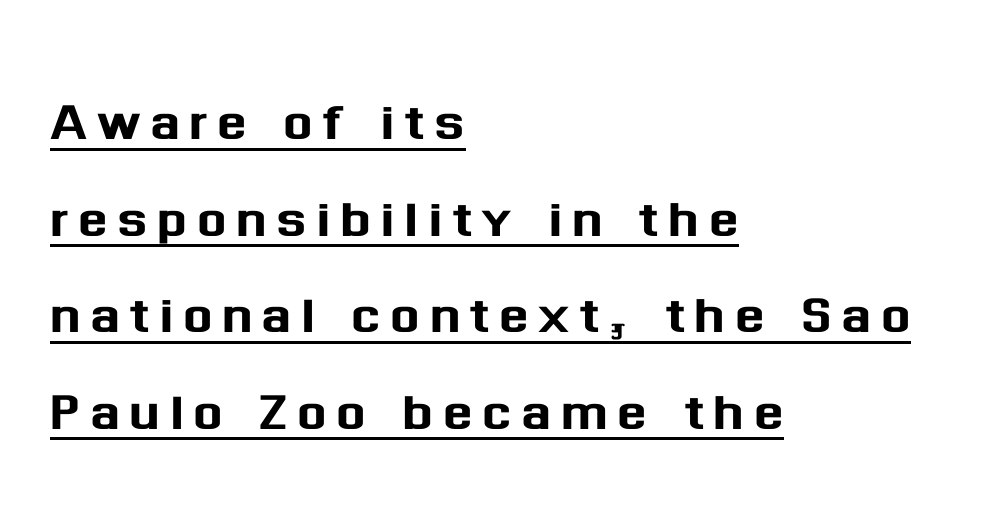
{"serif": "no", "italic": "no", "width": "normal", "stroke_contrast": "medium", "x_height": "medium", "monospaced": "no", "underline": "yes", "align": "left", "line_spacing": "normal", "line_spacing_ratio": 1.38, "glyph_px": 70}
